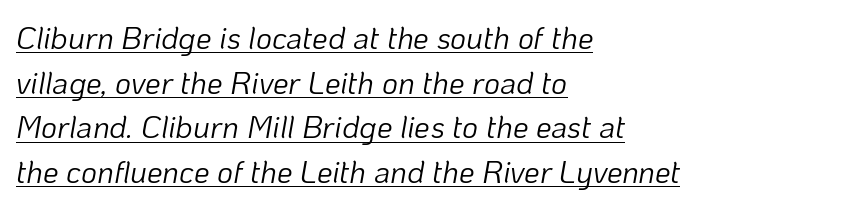
The image shows 31 px light type, italic (leaning right); set left-aligned, normal line spacing (1.44x), normal letter spacing, underlined; low stroke contrast and a medium x-height.
